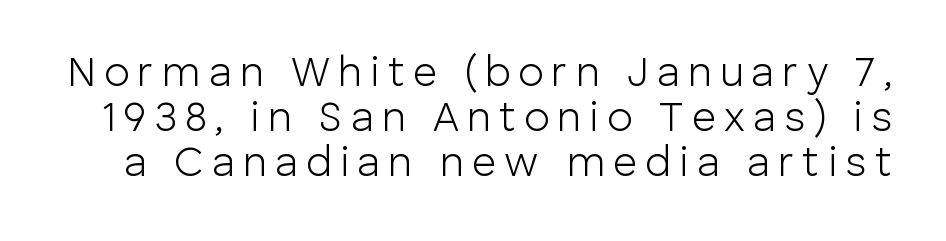
The letters advance in unequal steps, a hallmark of proportional type. The letters carry no serifs — their stems end cleanly without finishing strokes. These lines were composed using upright roman letters. Honestly, there is no underline to notice here at all.
